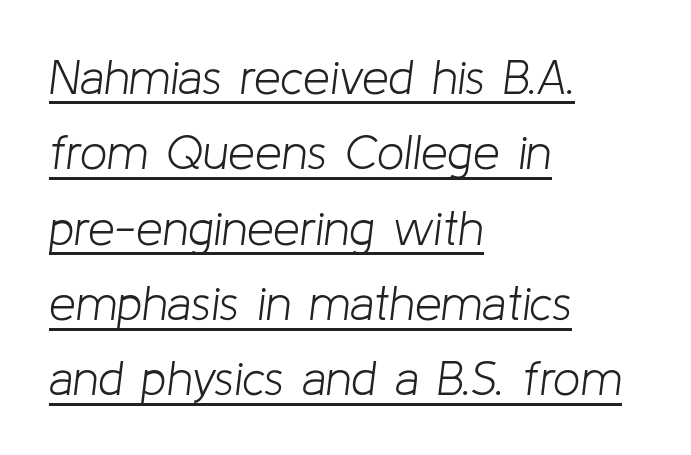
Q: Is the text bold? A: No.
Q: Is the text italic (slanted)? A: Yes, it leans right by about 8 degrees.
Q: Is the text underlined? A: Yes.
Q: How is the paragraph aligned? A: Left-aligned.
Q: Is the spacing between letters normal or unusually wide? A: Normal.
Q: Is the spacing between lines tight, normal or loose? A: Normal.
Q: Width (condensed, normal, or wide)? A: Normal.
Q: Stroke contrast? A: Low.
Q: x-height? A: Medium.
Q: Monospaced? A: No.
